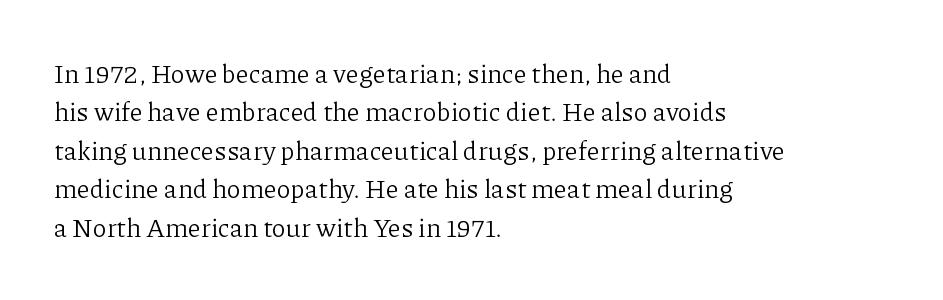
Leftover space on each line is placed entirely after the last word. The font sits on the lighter half of the weight spectrum, regular included. Here the glyphs are tracked normally, forming tight word shapes. Evenly set lines give the paragraph a standard silhouette. The area under the type is left untouched. The letters stand upright; this is a roman face.
